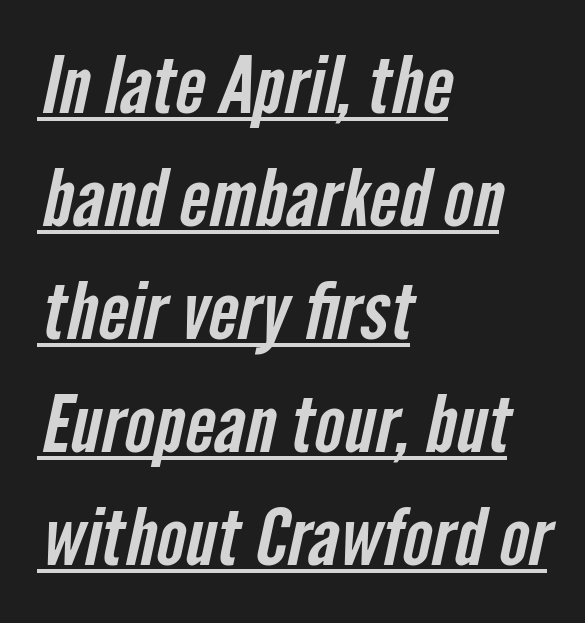
{"serif": "no", "width": "condensed", "stroke_contrast": "low", "x_height": "medium", "monospaced": "no", "underline": "yes", "align": "left", "line_spacing": "normal", "line_spacing_ratio": 1.43, "letter_spacing": "normal", "letter_spacing_em": 0.0, "glyph_px": 79}
